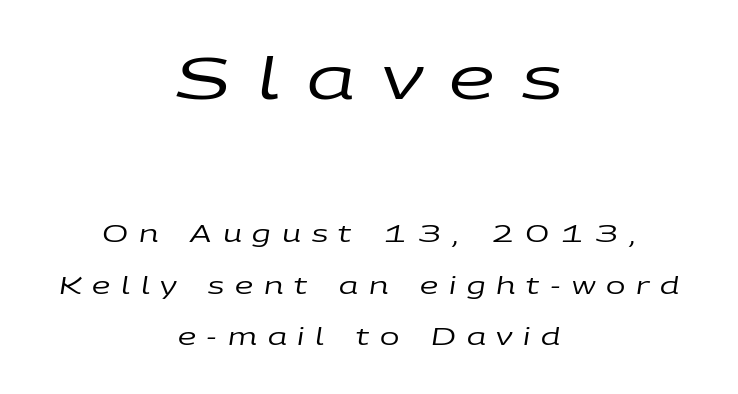
The paragraph shown floats in the horizontal middle. Baseline-to-baseline distance is far greater than the letter height. No chunkiness to these letters — they're not bold. Rule under the text: the space is simply empty. The face used here is rendered with a markedly widened letterfit. You could not count columns in this text — the font is proportionally spaced.
